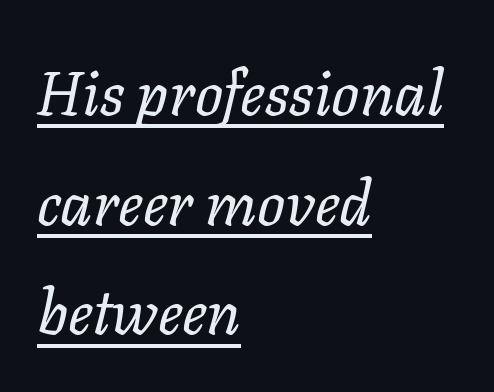
{"italic": "yes", "lean": "right", "slant_degrees": 11, "bold": "no", "weight": "regular", "width": "normal", "stroke_contrast": "low", "x_height": "medium", "monospaced": "no", "underline": "yes", "align": "left", "line_spacing_ratio": 1.77, "letter_spacing": "normal", "letter_spacing_em": 0.0, "glyph_px": 62}
